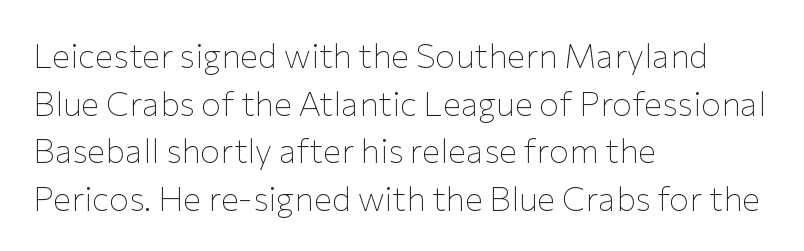
This rendering leaves character spacing at its baseline value. Ascenders rise straight up at ninety degrees. Type style note: lacks serifs. Here the designer chose a conventional face with non-uniform glyph widths.
